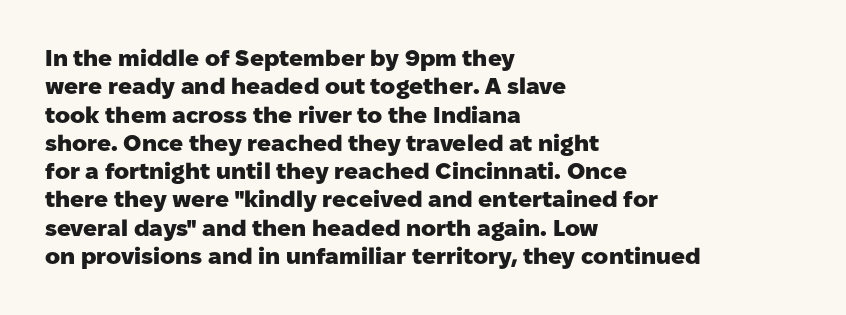
Q: Is the text bold? A: Yes.
Q: Is the text italic (slanted)? A: No, it is upright.
Q: Is the text underlined? A: No.
Q: How is the paragraph aligned? A: Left-aligned.
Q: Is the spacing between letters normal or unusually wide? A: Normal.
